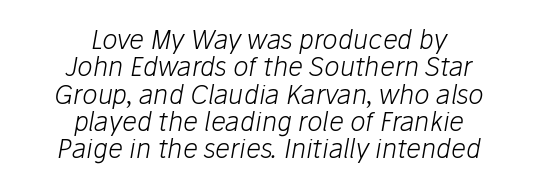
The typography opts for an oblique posture over an upright one. Closely set lines give the paragraph a compact silhouette. Heft: none added — not bold. Caption: multi-line text, centered on the measure. The passage shown is not underscored anywhere.
